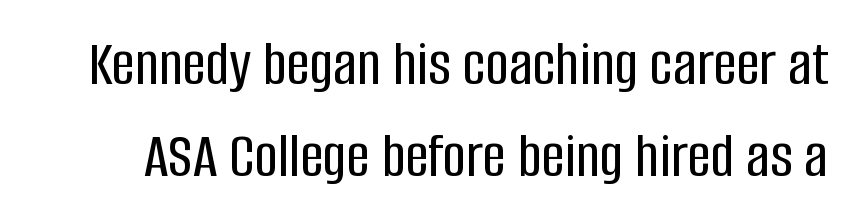
Q: Is the text italic (slanted)? A: No, it is upright.
Q: Is the typeface a serif or a sans-serif typeface? A: Sans-serif.
Q: Is the text underlined? A: No.
Q: Is the spacing between letters normal or unusually wide? A: Normal.
Q: Is the spacing between lines tight, normal or loose? A: Normal.
Q: Width (condensed, normal, or wide)? A: Condensed.
Q: Stroke contrast? A: Low.
Q: x-height? A: Large.
Q: Monospaced? A: No.
